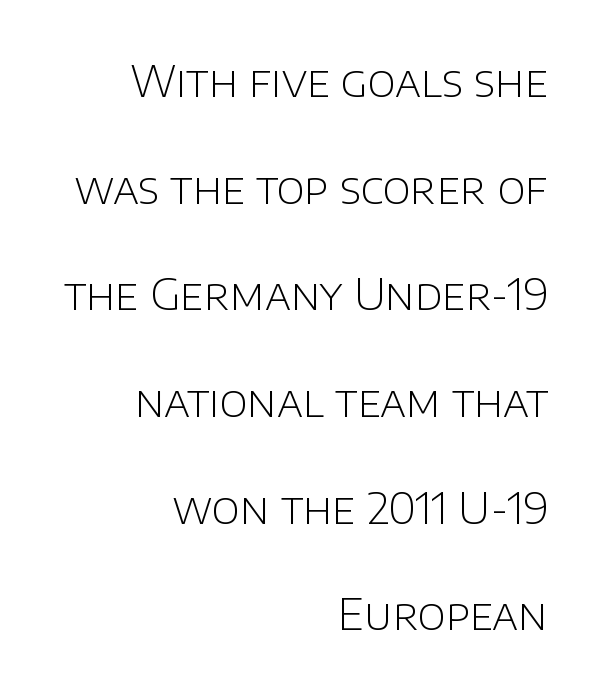
The image shows 43 px light sans-serif type, upright; set right-aligned, loose line spacing (2.48x), normal letter spacing, not underlined; low stroke contrast and a large x-height.
